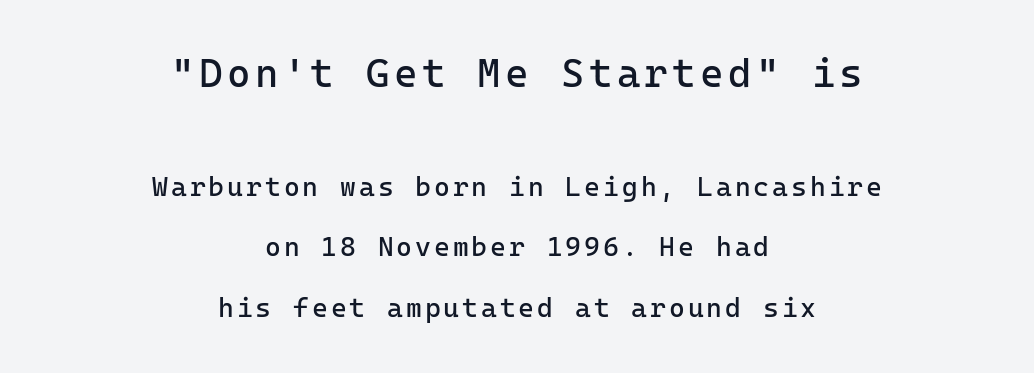
The image shows 40 px regular-weight sans-serif type, upright, monospaced; set centered, loose line spacing (2.23x), not underlined; the first (top) block is 1.48x larger; low stroke contrast and a medium x-height.
